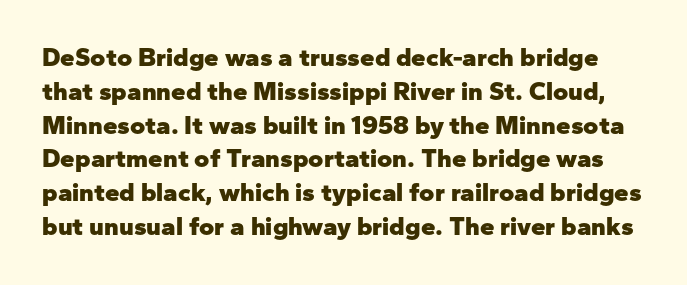
Lines of text with bare space underneath. Regarding leading, the lines here are spaced in the standard way. If you drew a line through each stem, it would be perfectly vertical. This rendering leaves character spacing at its baseline value. As a designer I'd log this as weight 700, bold.
